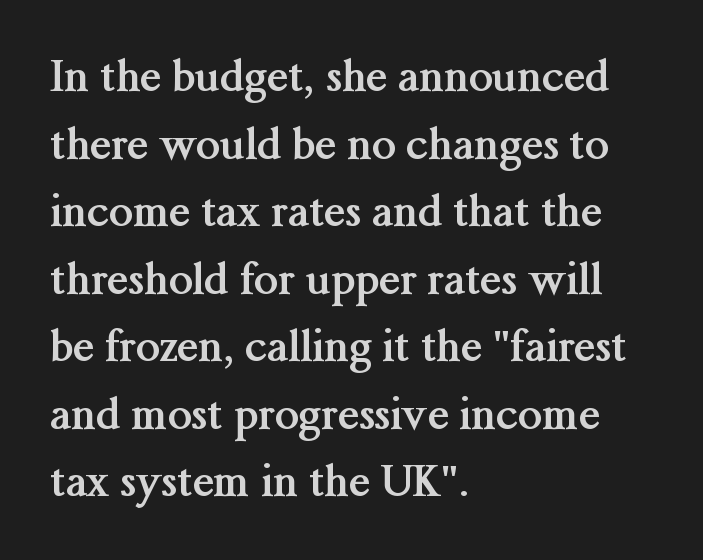
Q: Is the text bold? A: Yes.
Q: Is the text italic (slanted)? A: No, it is upright.
Q: Is the typeface a serif or a sans-serif typeface? A: Serif.
Q: Is the text underlined? A: No.
Q: How is the paragraph aligned? A: Left-aligned.
Q: Is the spacing between letters normal or unusually wide? A: Normal.
Q: Is the spacing between lines tight, normal or loose? A: Normal.
Q: Width (condensed, normal, or wide)? A: Normal.
Q: Stroke contrast? A: Medium.
Q: x-height? A: Medium.
Q: Monospaced? A: No.
